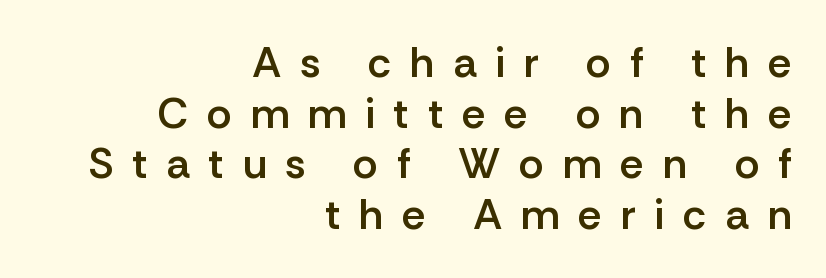
The image shows 43 px semibold sans-serif type, upright; set right-aligned, line spacing 1.18x, unusually wide letter spacing (+0.43 em), not underlined; low stroke contrast and a medium x-height.
